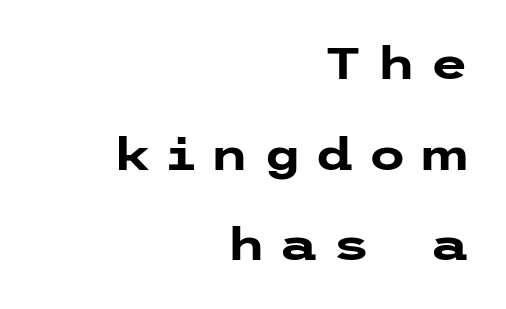
The image shows 44 px heavy, wide sans-serif type, upright; set right-aligned, loose line spacing (2.06x), unusually wide letter spacing (+0.32 em), not underlined; low stroke contrast and a medium x-height.
